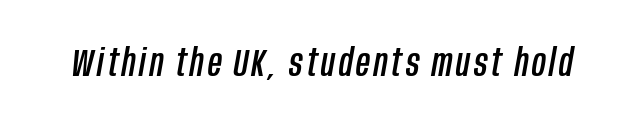
Q: Is the text italic (slanted)? A: Yes, it leans right by about 10 degrees.
Q: Is the text underlined? A: No.
Q: Width (condensed, normal, or wide)? A: Condensed.
Q: Stroke contrast? A: Low.
Q: x-height? A: Large.
Q: Monospaced? A: No.
